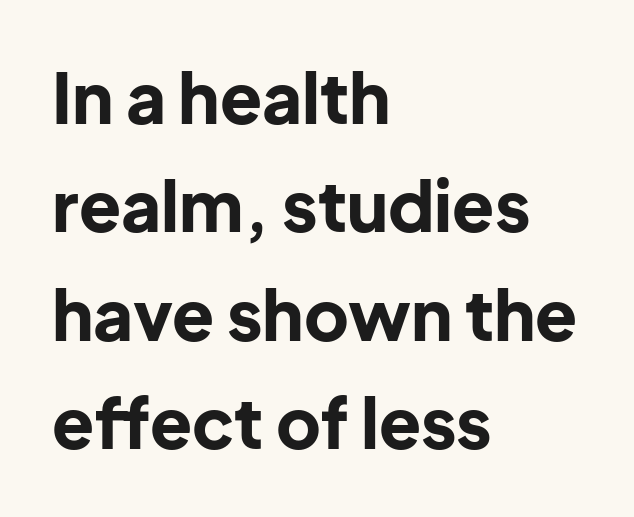
{"serif": "no", "italic": "no", "bold": "yes", "weight": "bold", "width": "normal", "stroke_contrast": "low", "x_height": "medium", "monospaced": "no", "underline": "no", "align": "left", "line_spacing": "normal", "line_spacing_ratio": 1.57, "letter_spacing": "normal", "letter_spacing_em": 0.0, "glyph_px": 69}
